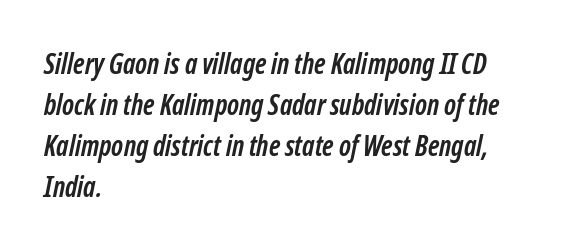
The image shows 28 px semibold, condensed sans-serif type; set left-aligned, normal line spacing (1.46x), normal letter spacing, not underlined; low stroke contrast and a medium x-height.
